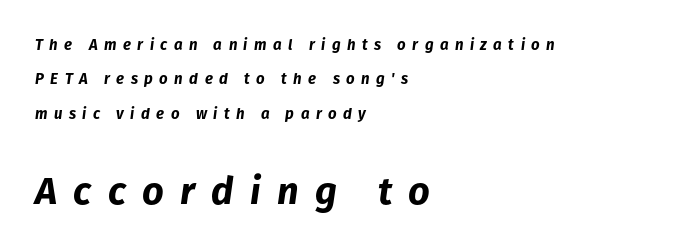
Notice how thick the strokes are: this is what a full bold looks like. Caption: multi-line text, flush left, ragged right. Emphasis-style slanted type is in use. The following chunk of copy outweighs the initial chunk in type size.
